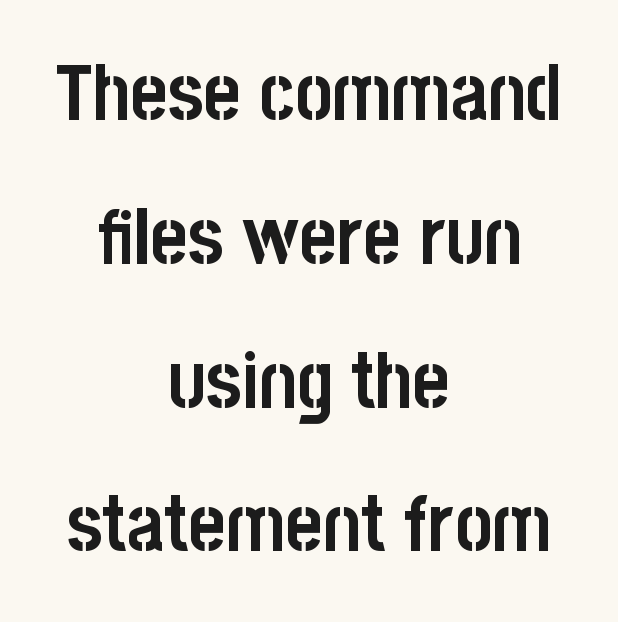
The image shows 79 px semibold, condensed sans-serif type, upright; set centered, line spacing 1.82x, normal letter spacing, not underlined; low stroke contrast and a large x-height.
